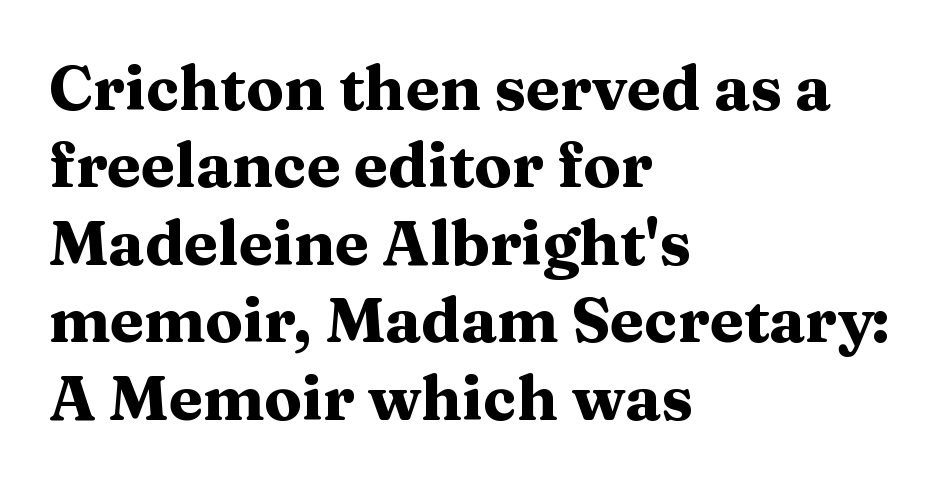
Q: Is the text bold? A: Yes.
Q: Is the text italic (slanted)? A: No, it is upright.
Q: Is the typeface a serif or a sans-serif typeface? A: Serif.
Q: Is the text underlined? A: No.
Q: How is the paragraph aligned? A: Left-aligned.
Q: Is the spacing between letters normal or unusually wide? A: Normal.
Q: Is the spacing between lines tight, normal or loose? A: Normal.
Q: Width (condensed, normal, or wide)? A: Wide.
Q: Stroke contrast? A: Medium.
Q: x-height? A: Medium.
Q: Monospaced? A: No.
